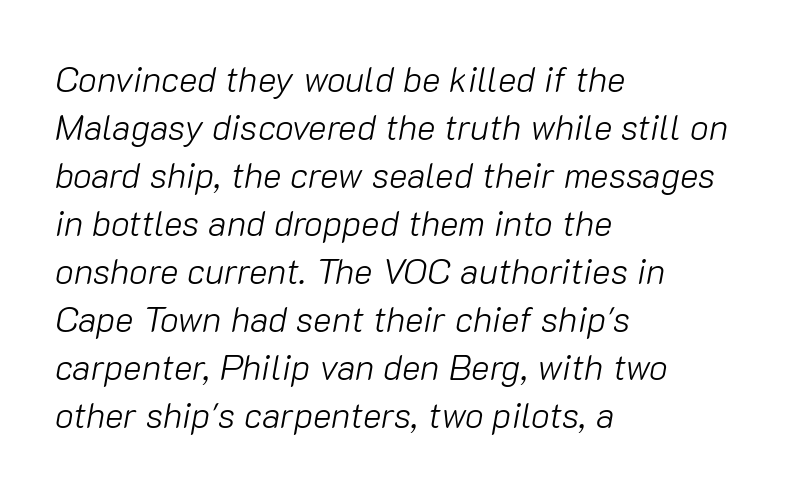
The image shows 35 px light type, italic (leaning right); set left-aligned, normal line spacing (1.37x), normal letter spacing, not underlined; low stroke contrast and a medium x-height.
